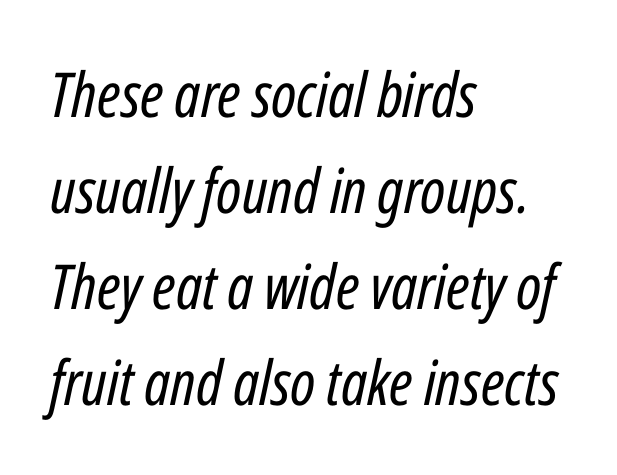
{"italic": "yes", "lean": "right", "slant_degrees": 12, "bold": "no", "weight": "regular", "width": "condensed", "stroke_contrast": "low", "x_height": "medium", "monospaced": "no", "underline": "no", "align": "left", "line_spacing": "normal", "line_spacing_ratio": 1.55, "letter_spacing": "normal", "letter_spacing_em": 0.0, "glyph_px": 62}
